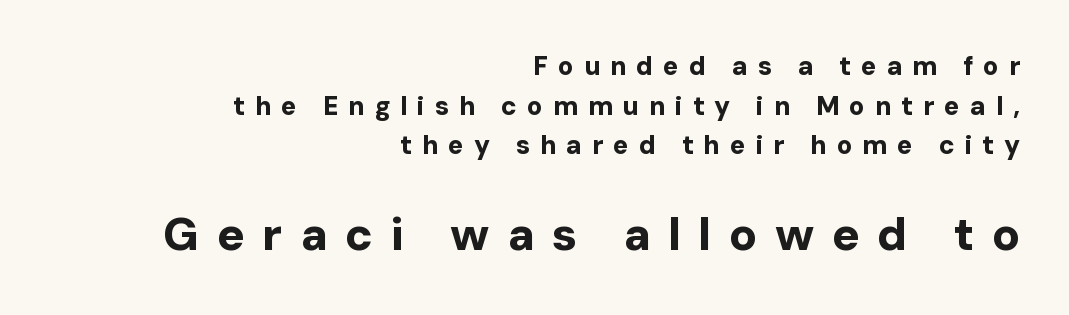
{"serif": "no", "italic": "no", "bold": "yes", "weight": "bold", "width": "normal", "stroke_contrast": "low", "x_height": "medium", "monospaced": "no", "underline": "no", "align": "right", "line_spacing": "normal", "line_spacing_ratio": 1.52, "letter_spacing": "wide", "letter_spacing_em": 0.38, "larger_block": "second", "size_ratio": 1.77, "glyph_px": 46}
